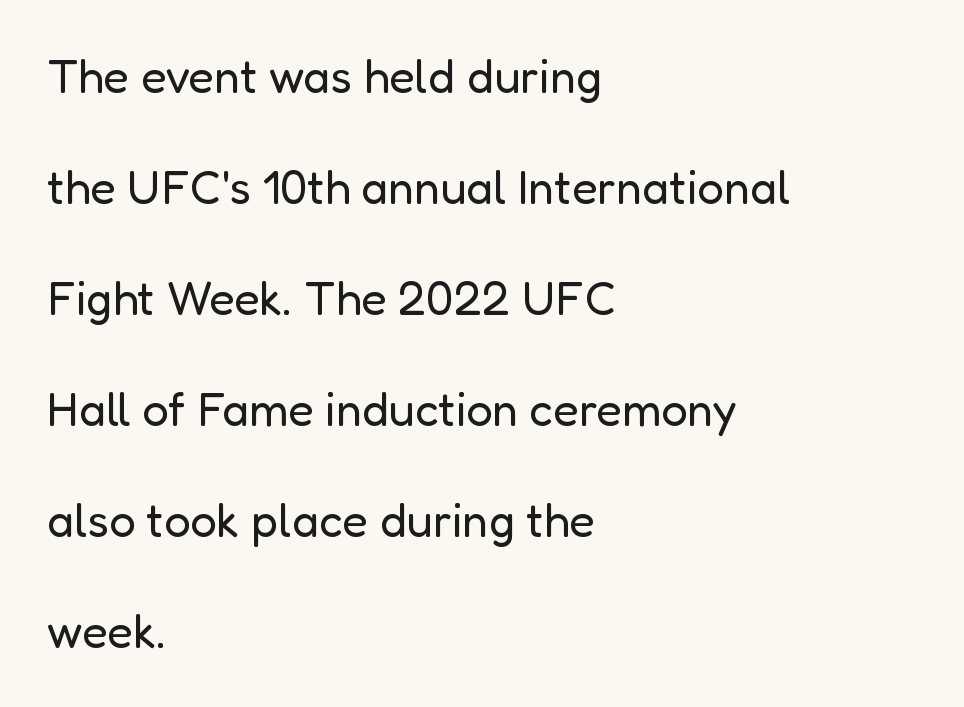
{"serif": "no", "italic": "no", "bold": "no", "weight": "regular", "width": "normal", "stroke_contrast": "low", "x_height": "medium", "monospaced": "no", "underline": "no", "align": "left", "line_spacing": "loose", "line_spacing_ratio": 2.36, "letter_spacing": "normal", "letter_spacing_em": 0.0, "glyph_px": 47}
